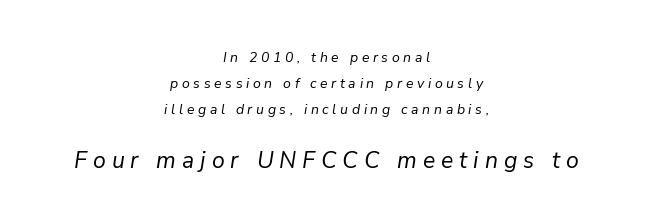
Descenders hang freely into open space. Tall strokes in this sample are angled rather than plumb. The emphasis by scale lands on block number two, below. Where is the straight margin? There isn't one; the lines are centered. The line texture is sparse and dotted thanks to wide tracking.
